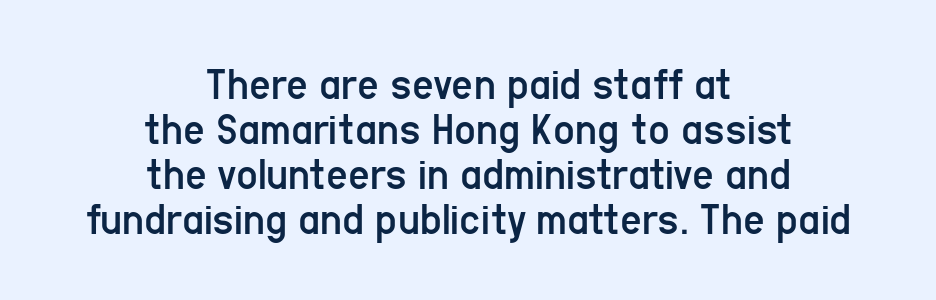
Caption: standard tracking, unaltered. The glyphs are unaccompanied by any horizontal stroke below them. The letters look calm and open, with moderate or lighter stems. Nope, no serifs anywhere on these letters.
